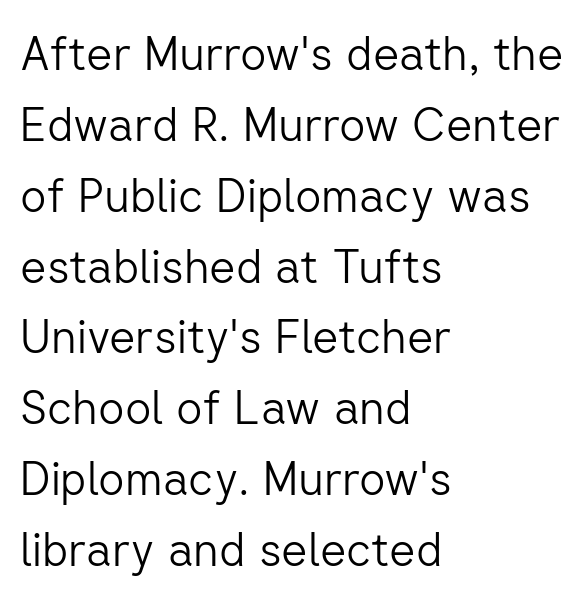
The image shows 46 px light sans-serif type, upright; set left-aligned, normal line spacing (1.54x), normal letter spacing, not underlined; low stroke contrast and a medium x-height.
